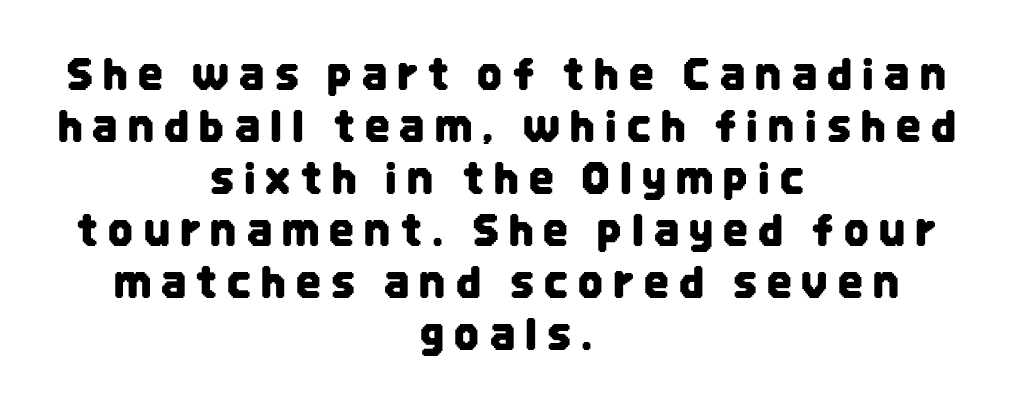
{"serif": "no", "italic": "no", "width": "condensed", "stroke_contrast": "low", "x_height": "large", "monospaced": "no", "underline": "no", "align": "center", "line_spacing_ratio": 1.21, "letter_spacing": "wide", "letter_spacing_em": 0.24, "glyph_px": 43}
